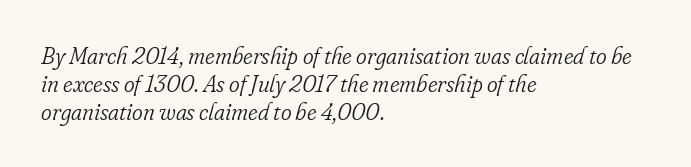
Compared with a typical body face, this is equally light or lighter still. The text carries the slant typical of an italic or oblique font. Descender tails drop into unmarked territory. The face used here is rendered with its standard letterfit. Caption: multi-line text, flush left, ragged right.
